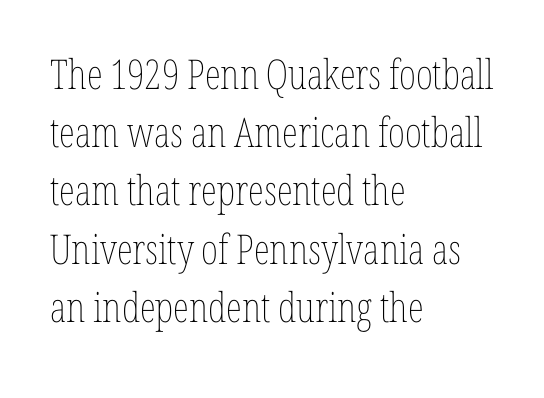
Q: Is the text bold? A: No.
Q: Is the text italic (slanted)? A: No, it is upright.
Q: Is the text underlined? A: No.
Q: How is the paragraph aligned? A: Left-aligned.
Q: Is the spacing between letters normal or unusually wide? A: Normal.
Q: Is the spacing between lines tight, normal or loose? A: Normal.
Q: Width (condensed, normal, or wide)? A: Condensed.
Q: Stroke contrast? A: Low.
Q: x-height? A: Medium.
Q: Monospaced? A: No.
